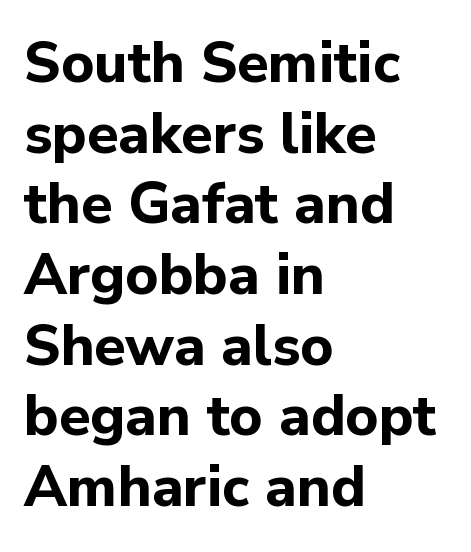
{"serif": "no", "italic": "no", "bold": "yes", "weight": "bold", "width": "normal", "stroke_contrast": "low", "x_height": "medium", "monospaced": "no", "underline": "no", "align": "left", "line_spacing_ratio": 1.24, "letter_spacing": "normal", "letter_spacing_em": 0.0, "glyph_px": 57}
